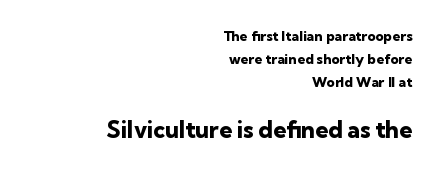
The image shows 23 px bold type, upright; set right-aligned, normal line spacing (1.66x), normal letter spacing, not underlined; the second (bottom) block is 1.64x larger.
